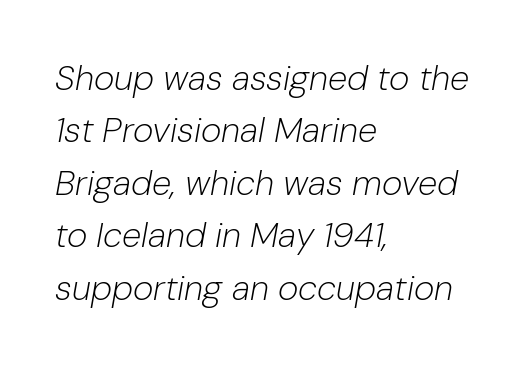
Each stroke keeps to a modest, everyday thickness or less. Which margin do the lines hug? The left one — the right edge is uneven. Character widths vary here, with narrow letters taking less room than wide ones. The zone under the glyphs is completely vacant. Quick note: interline space is typical.
